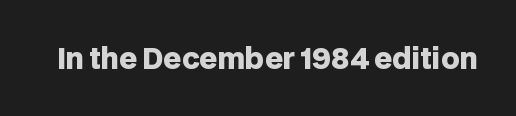
The image shows 28 px heavy sans-serif type, upright; set normal letter spacing, not underlined; low stroke contrast and a large x-height.
